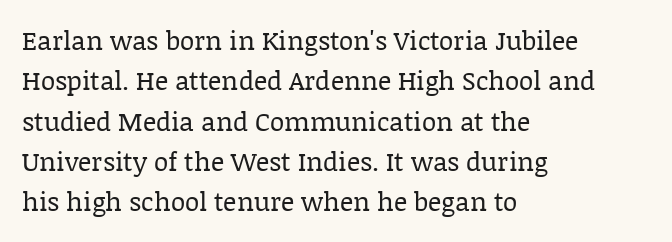
Q: Is the text bold? A: No.
Q: Is the text italic (slanted)? A: No, it is upright.
Q: Is the text underlined? A: No.
Q: How is the paragraph aligned? A: Left-aligned.
Q: Is the spacing between letters normal or unusually wide? A: Normal.
Q: Is the spacing between lines tight, normal or loose? A: Normal.
